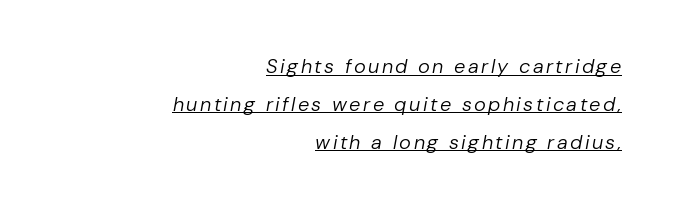
Q: Is the text bold? A: No.
Q: Is the text italic (slanted)? A: Yes, it leans right by about 10 degrees.
Q: Is the text underlined? A: Yes.
Q: How is the paragraph aligned? A: Right-aligned.
